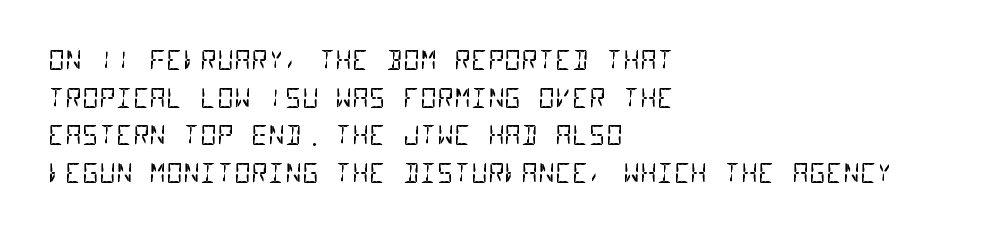
The zone under the glyphs is completely vacant. Short note: letters normally spaced. Vertically, the passage feels balanced, rows spaced as you'd expect. Think standard paragraph weight, or any step lighter than that.
